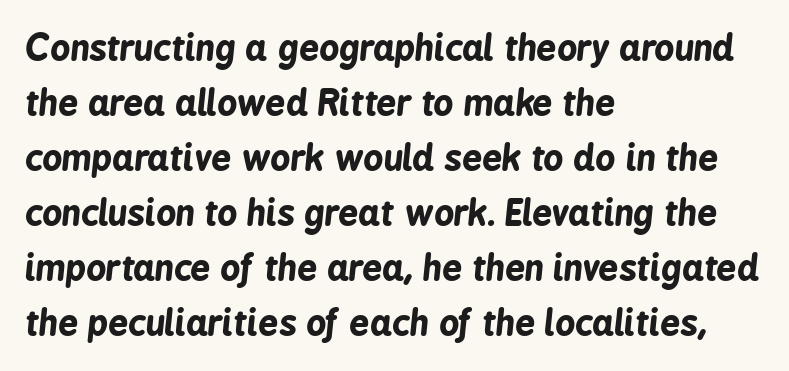
{"italic": "yes", "lean": "right", "slant_degrees": 6, "bold": "yes", "weight": "bold", "width": "condensed", "stroke_contrast": "low", "x_height": "medium", "monospaced": "no", "underline": "no", "align": "left", "line_spacing": "normal", "line_spacing_ratio": 1.57, "letter_spacing": "normal", "letter_spacing_em": 0.0, "glyph_px": 35}
